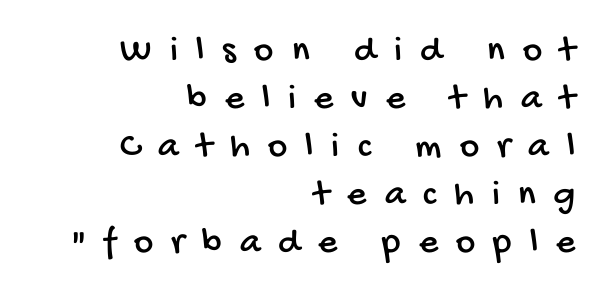
The baseline area is clear. Between one letter and the next there's a generous, obvious gap. Think of a printed novel: that variable character pitch is what you see here. Casual observation: everything's shoved over to the right. Is this a sans? Yes — the strokes have no serifs.
